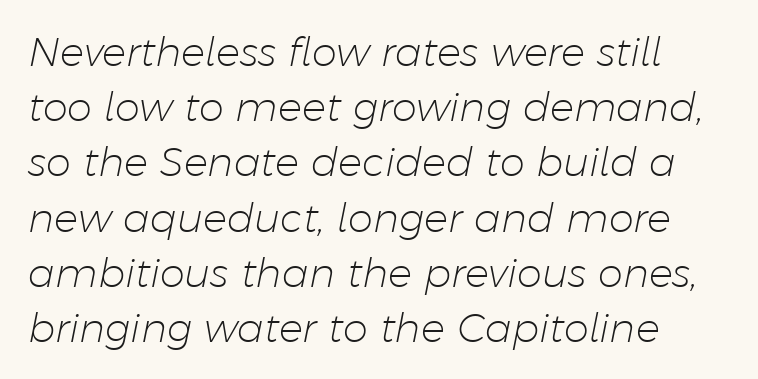
{"italic": "yes", "lean": "right", "slant_degrees": 11, "bold": "no", "weight": "light", "width": "normal", "stroke_contrast": "low", "x_height": "medium", "monospaced": "no", "underline": "no", "align": "left", "line_spacing": "normal", "line_spacing_ratio": 1.38, "letter_spacing": "normal", "letter_spacing_em": 0.0, "glyph_px": 40}
